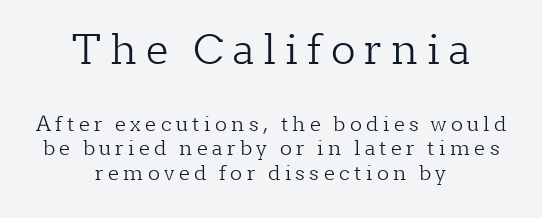
The image shows 41 px light serif type, upright; set centered, line spacing 1.24x, unusually wide letter spacing (+0.22 em), not underlined; the first (top) block is 2.05x larger; low stroke contrast and a medium x-height.
